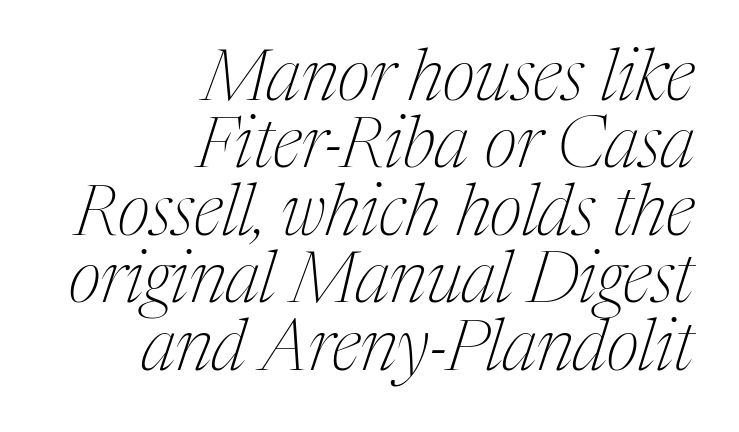
If you measured baseline to baseline, you'd find a short distance. Students, note that the glyphs here touch the page at normal intervals. A typesetter would call this proportional, since set widths differ per character. Stroke mass is kept to a normal reading level or below. It's the slanting kind of type.
